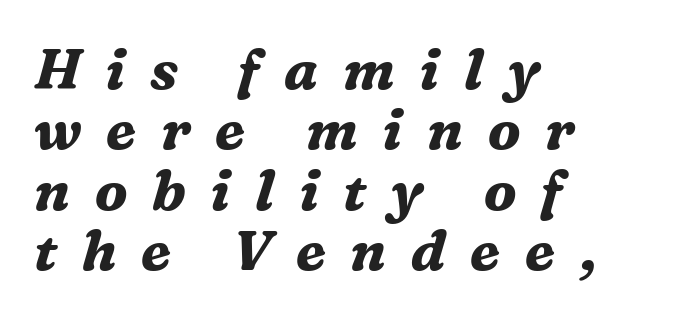
{"serif": "yes", "italic": "yes", "lean": "right", "slant_degrees": 16, "bold": "yes", "weight": "bold", "width": "normal", "stroke_contrast": "medium", "x_height": "medium", "monospaced": "no", "underline": "no", "align": "left", "line_spacing": "tight", "line_spacing_ratio": 1.08, "letter_spacing": "wide", "letter_spacing_em": 0.44, "glyph_px": 56}
